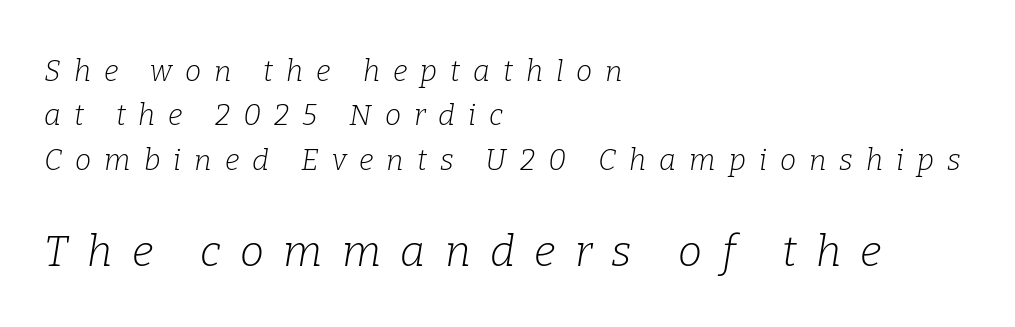
Q: Is the text bold? A: No.
Q: Is the text italic (slanted)? A: Yes, it leans right by about 9 degrees.
Q: Is the typeface a serif or a sans-serif typeface? A: Serif.
Q: Is the text underlined? A: No.
Q: How is the paragraph aligned? A: Left-aligned.
Q: Is the spacing between letters normal or unusually wide? A: Unusually wide.
Q: Is the spacing between lines tight, normal or loose? A: Normal.
Q: Which block of text is set in a larger size, the first (top) or the second (bottom)? A: The second (bottom) one.
Q: Width (condensed, normal, or wide)? A: Normal.
Q: Stroke contrast? A: Low.
Q: x-height? A: Medium.
Q: Monospaced? A: No.
